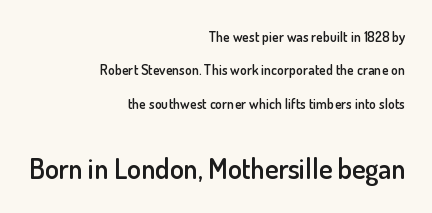
The image shows 28 px semibold sans-serif type, upright; set right-aligned, loose line spacing (2.39x), normal letter spacing, not underlined; the second (bottom) block is 2.0x larger; low stroke contrast and a small x-height.
